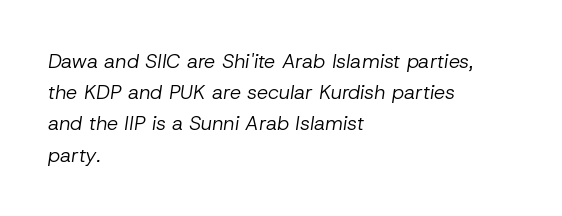
Unbolded letterforms with no extra heft. Is the letter spacing exaggerated? No — it looks like the ordinary default. Short and long lines alike share a common starting point at left. Rendered with sloped, italic letterforms. Honestly, there is no underline to notice here at all. This sample keeps an unexceptional amount of space between lines.
